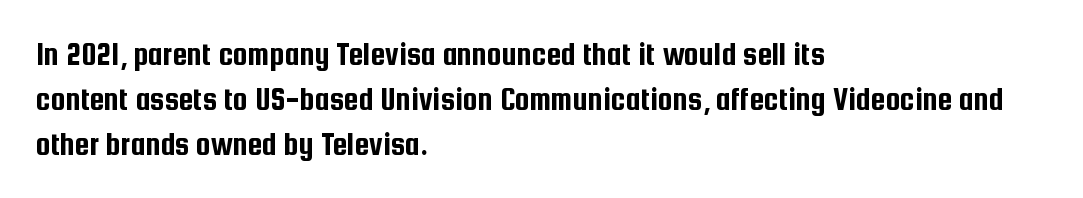
The image shows 33 px condensed sans-serif type, upright; set left-aligned, normal line spacing (1.36x), normal letter spacing, not underlined; low stroke contrast and a medium x-height.
